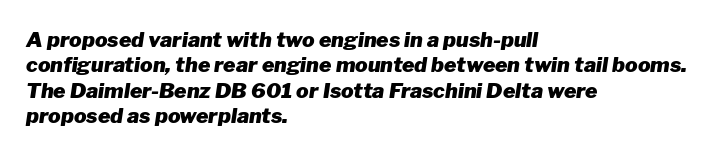
The image shows 21 px bold type, italic (leaning right); set left-aligned, line spacing 1.21x, normal letter spacing, not underlined.
